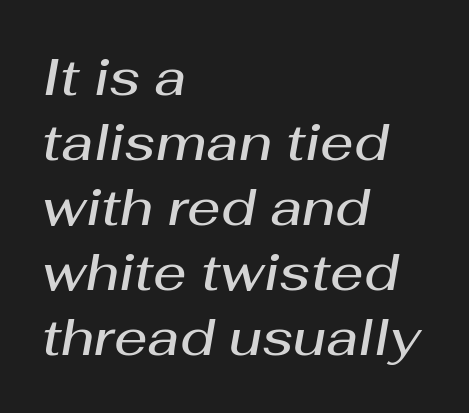
Posture: slanted. The strip under each line holds only bare page. The vertical gap from one line to the next is medium. Glyph-to-glyph distance matches everyday printed text. What weight is shown? A semibold, between regular and bold.
